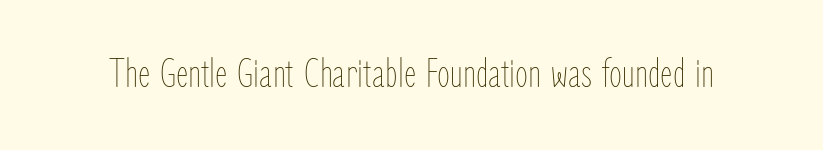
Is this a fixed-width face? No — the glyphs have proportional, varying widths. Observe the ordinary spacing: letters are neighbours, not strangers. Quick note: not italic, upright. Summary of weight: not heavy and not bold.
